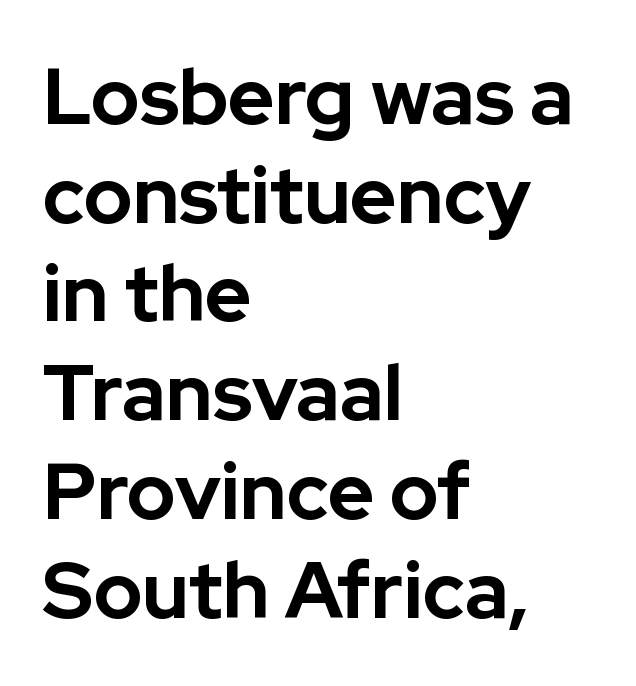
In terms of posture, this sample is upright. The passage shown stacks its lines at a standard gap. Plenty of ink on the page — the face is bold. All the whitespace from short lines collects on the right.
